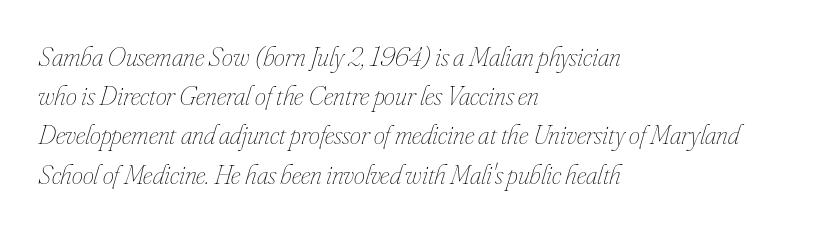
Q: Is the text bold? A: No.
Q: Is the text italic (slanted)? A: Yes, it leans right by about 16 degrees.
Q: Is the text underlined? A: No.
Q: How is the paragraph aligned? A: Left-aligned.
Q: Is the spacing between letters normal or unusually wide? A: Normal.
Q: Is the spacing between lines tight, normal or loose? A: Normal.
Q: Width (condensed, normal, or wide)? A: Condensed.
Q: Stroke contrast? A: Low.
Q: x-height? A: Small.
Q: Monospaced? A: No.
